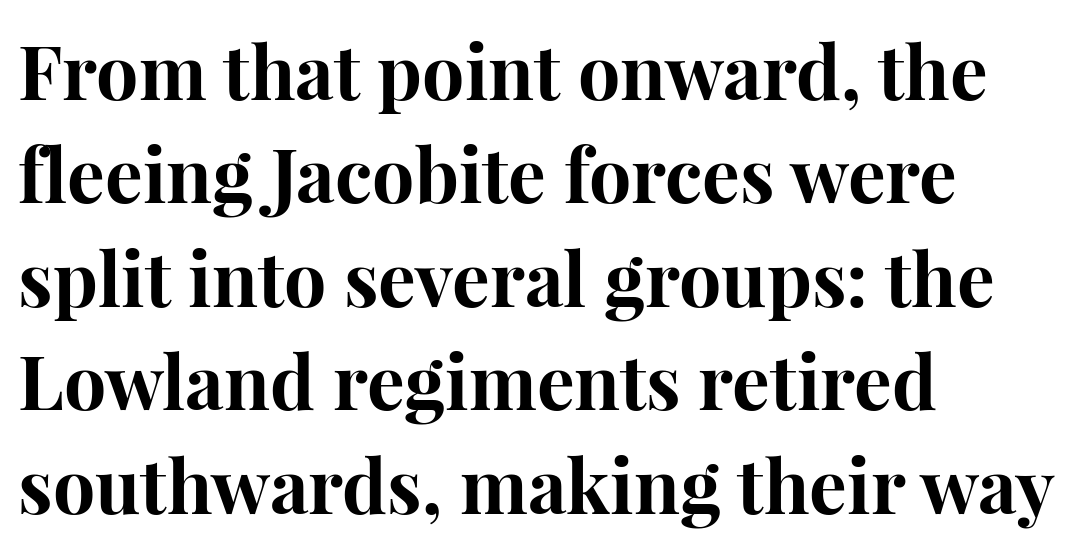
The image shows 75 px bold serif type, upright; set left-aligned, normal line spacing (1.38x), normal letter spacing, not underlined; high stroke contrast and a medium x-height.
